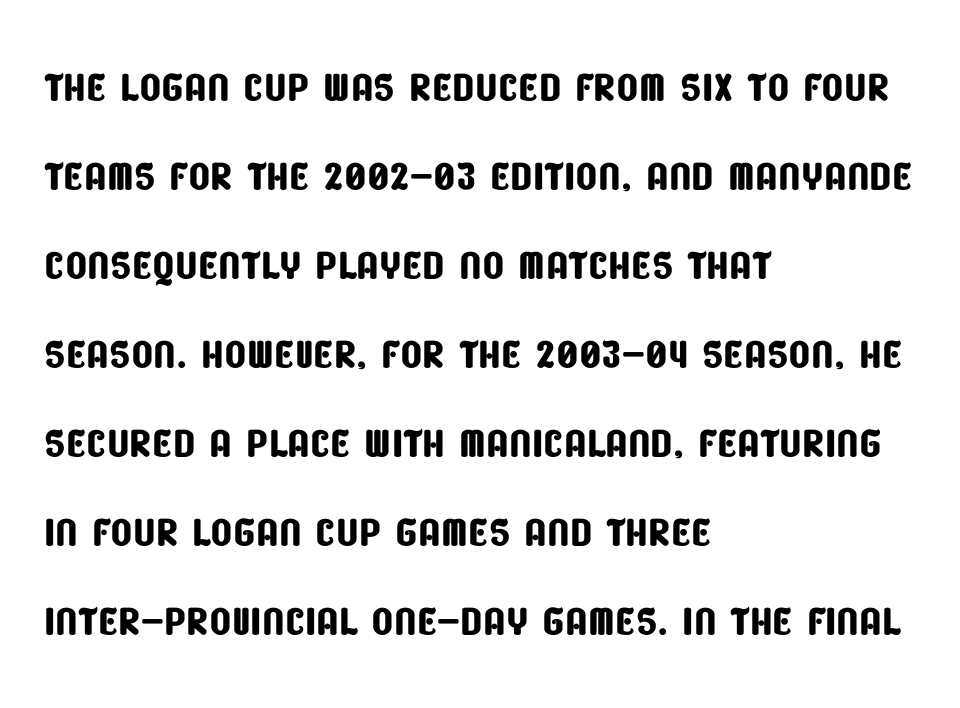
The image shows 57 px condensed sans-serif type; set left-aligned, normal line spacing (1.56x), normal letter spacing, not underlined; low stroke contrast and a large x-height.
